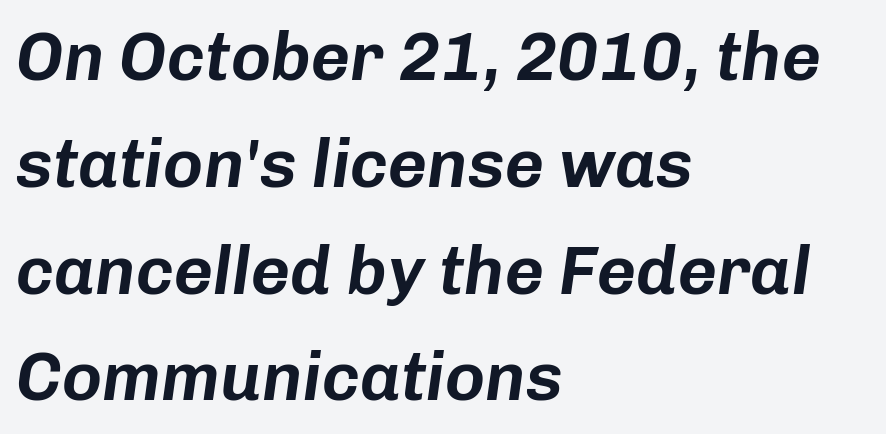
The typography opts for an oblique posture over an upright one. The rendering keeps characters at their native spacing. Horizontal alignment here is leftward, the default for most running prose. The block of text has a typical density, with ordinary space between rows. Beneath every word, the page is bare. Think of a printed novel: that variable character pitch is what you see here.
